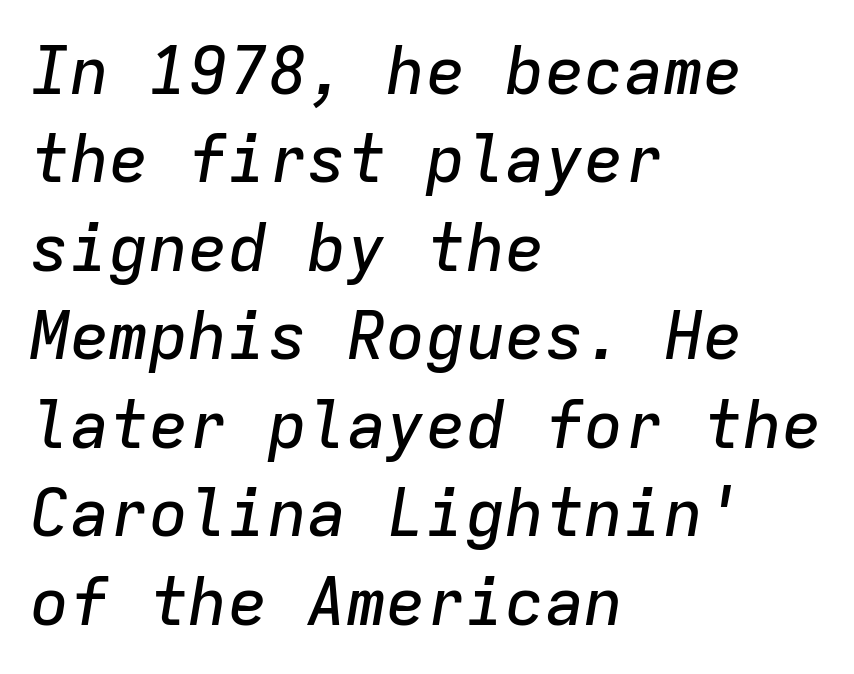
Q: Is the text italic (slanted)? A: Yes, it leans right by about 9 degrees.
Q: Is the text underlined? A: No.
Q: How is the paragraph aligned? A: Left-aligned.
Q: Is the spacing between letters normal or unusually wide? A: Normal.
Q: Is the spacing between lines tight, normal or loose? A: Normal.
Q: Width (condensed, normal, or wide)? A: Normal.
Q: Stroke contrast? A: Low.
Q: x-height? A: Medium.
Q: Monospaced? A: Yes.
